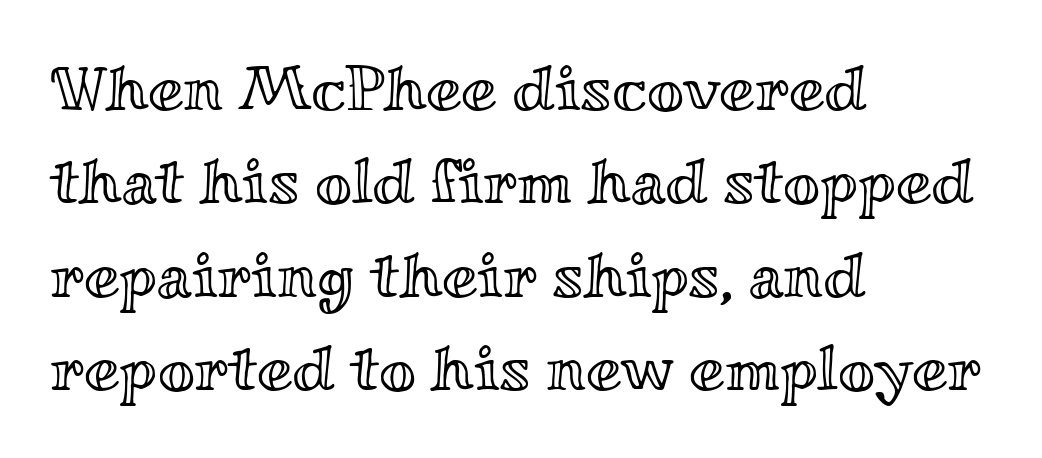
{"italic": "no", "width": "wide", "x_height": "small", "monospaced": "no", "underline": "no", "align": "left", "line_spacing": "normal", "line_spacing_ratio": 1.46, "letter_spacing": "normal", "letter_spacing_em": 0.0, "glyph_px": 64}
